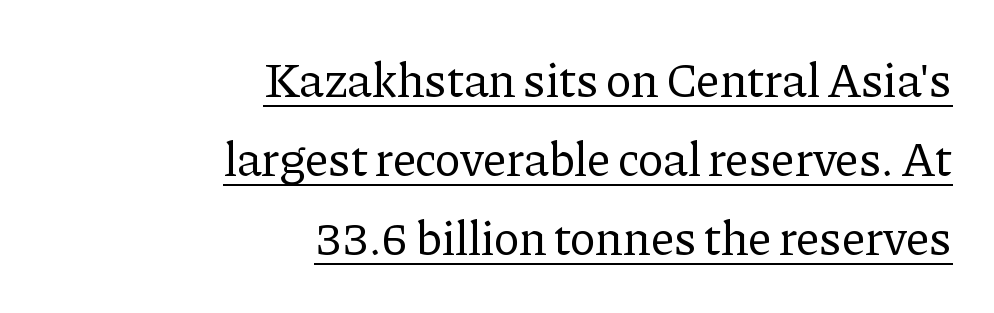
{"serif": "yes", "italic": "no", "bold": "no", "weight": "regular", "width": "normal", "stroke_contrast": "low", "x_height": "medium", "monospaced": "no", "underline": "yes", "align": "right", "line_spacing": "normal", "line_spacing_ratio": 1.61, "letter_spacing": "normal", "letter_spacing_em": 0.0, "glyph_px": 49}
